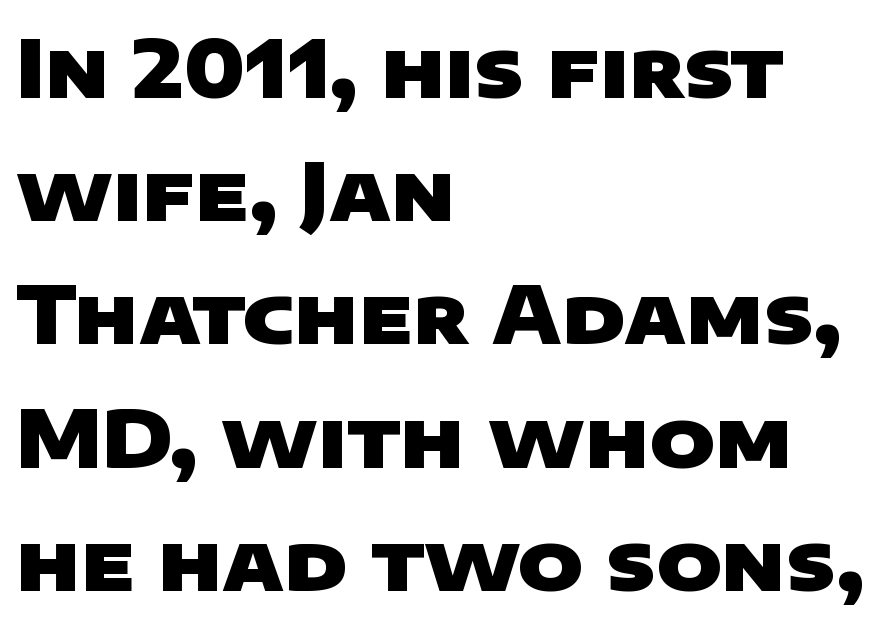
{"serif": "no", "bold": "yes", "weight": "heavy", "width": "wide", "stroke_contrast": "low", "x_height": "large", "monospaced": "no", "underline": "no", "align": "left", "line_spacing": "normal", "line_spacing_ratio": 1.56, "letter_spacing": "normal", "letter_spacing_em": 0.0, "glyph_px": 79}
